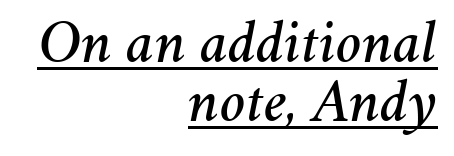
Q: Is the text italic (slanted)? A: Yes, it leans right by about 11 degrees.
Q: Is the text underlined? A: Yes.
Q: How is the paragraph aligned? A: Right-aligned.
Q: Is the spacing between letters normal or unusually wide? A: Normal.
Q: Is the spacing between lines tight, normal or loose? A: Tight.
Q: Width (condensed, normal, or wide)? A: Normal.
Q: Stroke contrast? A: Medium.
Q: x-height? A: Medium.
Q: Monospaced? A: No.
